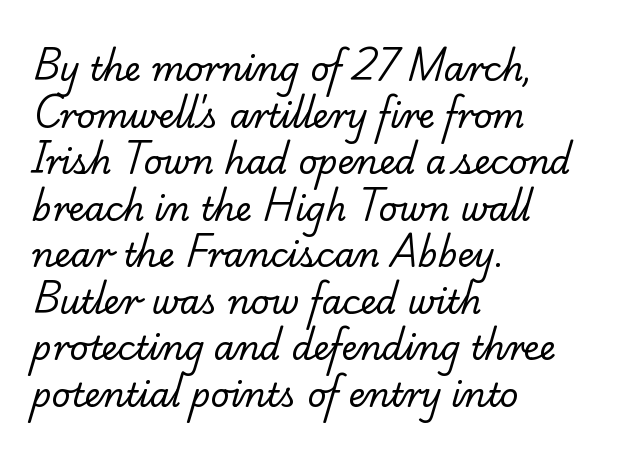
{"bold": "no", "weight": "regular", "width": "normal", "stroke_contrast": "low", "x_height": "small", "monospaced": "no", "underline": "no", "align": "left", "line_spacing": "normal", "line_spacing_ratio": 1.41, "letter_spacing": "normal", "letter_spacing_em": 0.0, "glyph_px": 33}
